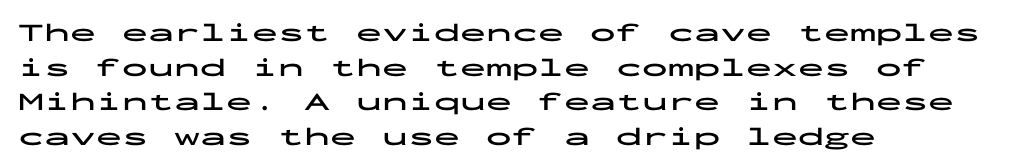
Q: Is the text bold? A: Yes.
Q: Is the text italic (slanted)? A: No, it is upright.
Q: Is the text underlined? A: No.
Q: How is the paragraph aligned? A: Left-aligned.
Q: Is the spacing between letters normal or unusually wide? A: Normal.
Q: Is the spacing between lines tight, normal or loose? A: Normal.
